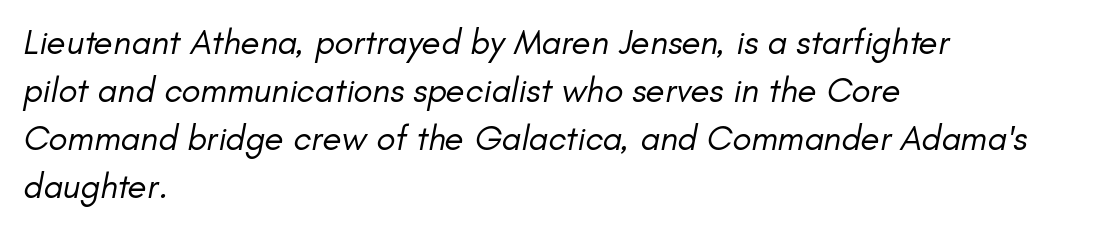
{"italic": "yes", "lean": "right", "slant_degrees": 11, "bold": "no", "weight": "regular", "width": "normal", "stroke_contrast": "low", "x_height": "small", "monospaced": "no", "underline": "no", "align": "left", "line_spacing": "normal", "line_spacing_ratio": 1.37, "letter_spacing": "normal", "letter_spacing_em": 0.0, "glyph_px": 35}
